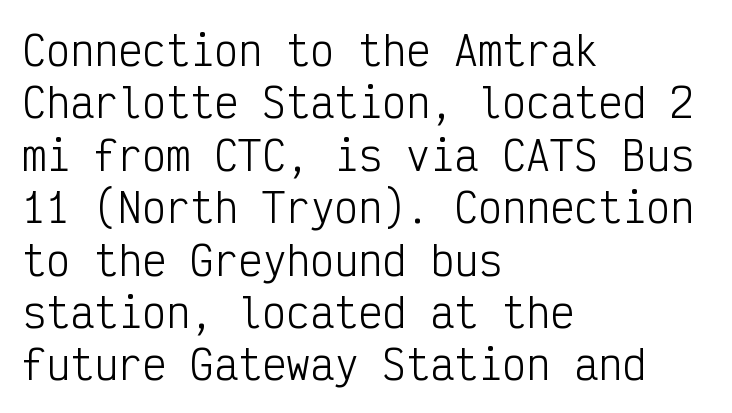
The image shows 40 px light, condensed sans-serif type, upright, monospaced; set left-aligned, normal line spacing (1.31x), normal letter spacing, not underlined; low stroke contrast and a medium x-height.
